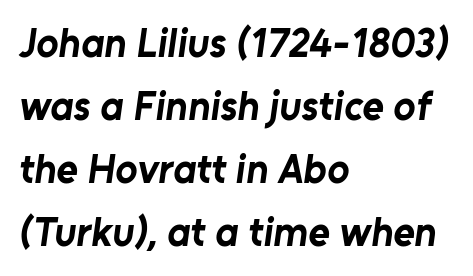
Q: Is the text bold? A: Yes.
Q: Is the typeface a serif or a sans-serif typeface? A: Sans-serif.
Q: Is the text underlined? A: No.
Q: How is the paragraph aligned? A: Left-aligned.
Q: Is the spacing between letters normal or unusually wide? A: Normal.
Q: Is the spacing between lines tight, normal or loose? A: Normal.
Q: Width (condensed, normal, or wide)? A: Normal.
Q: Stroke contrast? A: Low.
Q: x-height? A: Medium.
Q: Monospaced? A: No.
